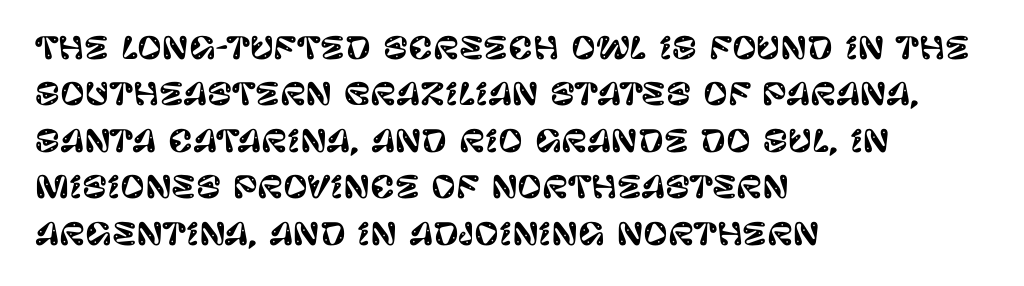
Q: Is the text italic (slanted)? A: Yes.
Q: Is the typeface a serif or a sans-serif typeface? A: Sans-serif.
Q: Is the text underlined? A: No.
Q: How is the paragraph aligned? A: Left-aligned.
Q: Is the spacing between letters normal or unusually wide? A: Normal.
Q: Is the spacing between lines tight, normal or loose? A: Normal.
Q: Width (condensed, normal, or wide)? A: Normal.
Q: Stroke contrast? A: Low.
Q: x-height? A: Large.
Q: Monospaced? A: No.
